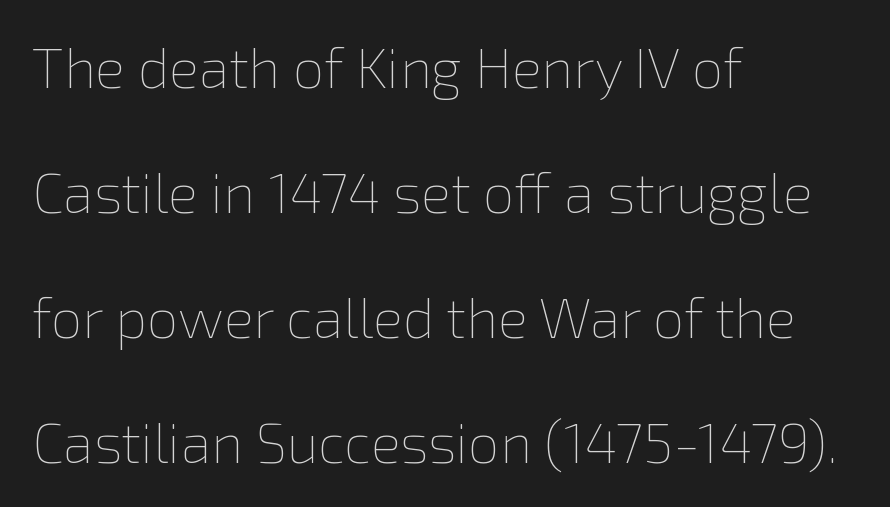
{"italic": "no", "bold": "no", "weight": "thin", "width": "normal", "x_height": "medium", "monospaced": "no", "underline": "no", "align": "left", "line_spacing": "loose", "line_spacing_ratio": 2.23, "letter_spacing": "normal", "letter_spacing_em": 0.0, "glyph_px": 56}
